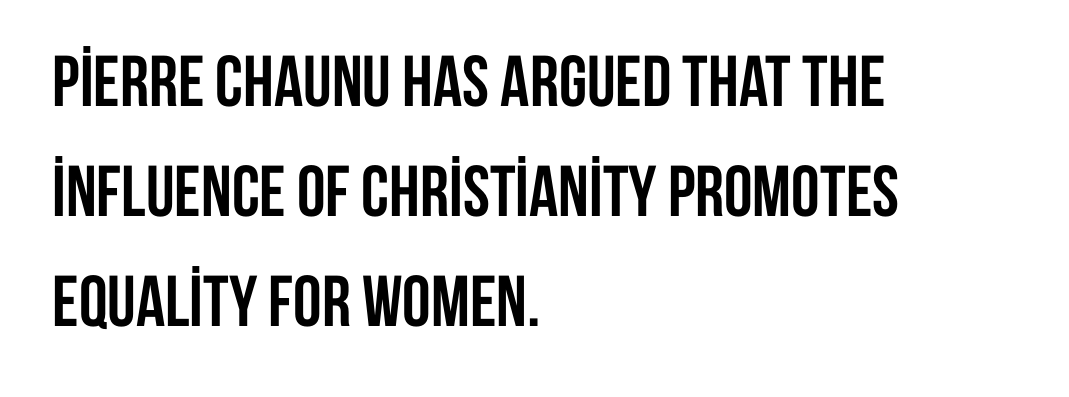
The letters are bold, with thick, heavy strokes. Visually the block forms a straight wall on the left and a jagged coastline on the right. Is there much room between lines? A standard amount, neither cramped nor airy. You could not count columns in this text — the font is proportionally spaced.
